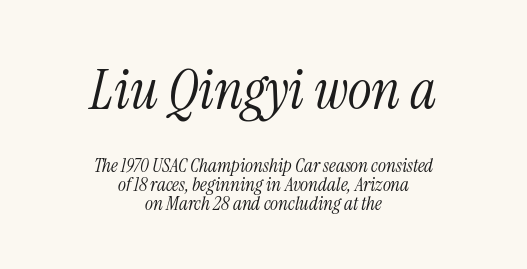
Q: Is the text bold? A: No.
Q: Is the text italic (slanted)? A: Yes, it leans right by about 13 degrees.
Q: Is the typeface a serif or a sans-serif typeface? A: Serif.
Q: Is the text underlined? A: No.
Q: How is the paragraph aligned? A: Centered.
Q: Is the spacing between letters normal or unusually wide? A: Normal.
Q: Is the spacing between lines tight, normal or loose? A: Tight.
Q: Which block of text is set in a larger size, the first (top) or the second (bottom)? A: The first (top) one.
Q: Width (condensed, normal, or wide)? A: Condensed.
Q: Stroke contrast? A: Medium.
Q: x-height? A: Medium.
Q: Monospaced? A: No.
